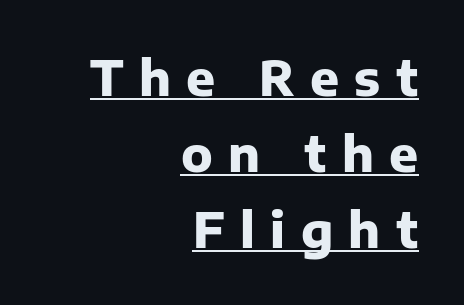
The image shows 48 px heavy sans-serif type, upright; set right-aligned, normal line spacing (1.58x), unusually wide letter spacing (+0.32 em), underlined; low stroke contrast and a medium x-height.
